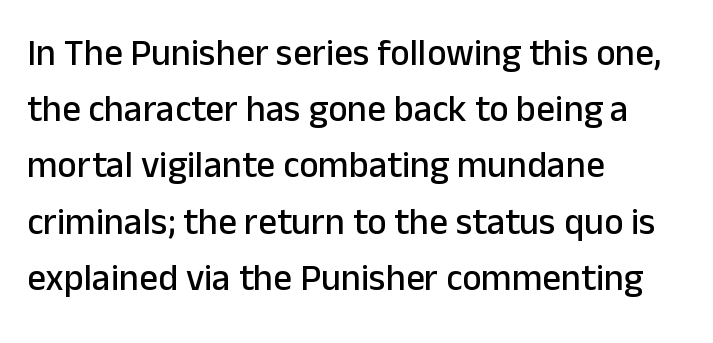
Q: Is the text italic (slanted)? A: No, it is upright.
Q: Is the typeface a serif or a sans-serif typeface? A: Sans-serif.
Q: Is the text underlined? A: No.
Q: How is the paragraph aligned? A: Left-aligned.
Q: Is the spacing between letters normal or unusually wide? A: Normal.
Q: Is the spacing between lines tight, normal or loose? A: Normal.
Q: Width (condensed, normal, or wide)? A: Normal.
Q: Stroke contrast? A: Low.
Q: x-height? A: Medium.
Q: Monospaced? A: No.
